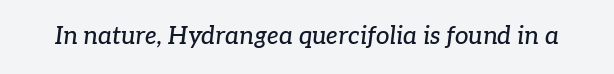
Q: Is the text italic (slanted)? A: Yes, it leans right by about 7 degrees.
Q: Is the text underlined? A: No.
Q: Is the spacing between letters normal or unusually wide? A: Normal.
